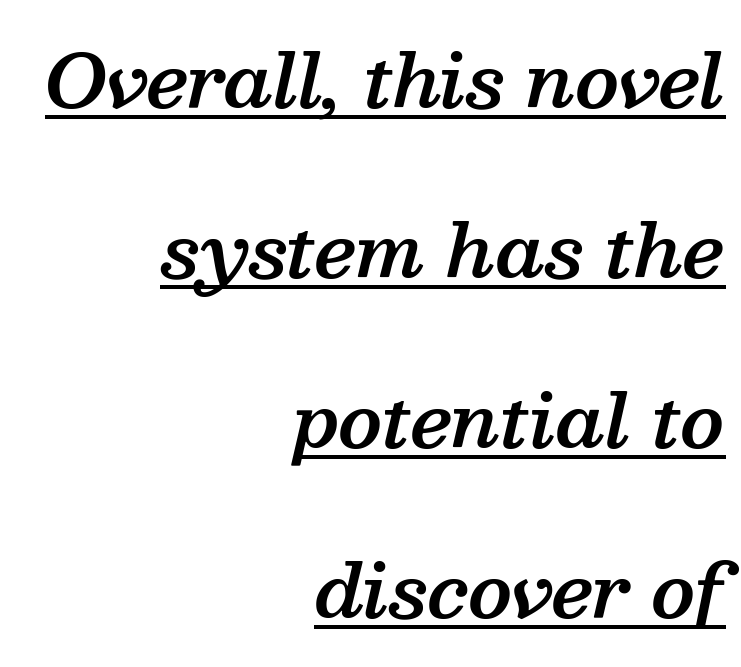
Q: Is the text bold? A: Semi-bold.
Q: Is the text italic (slanted)? A: Yes, it leans right by about 13 degrees.
Q: Is the typeface a serif or a sans-serif typeface? A: Serif.
Q: Is the text underlined? A: Yes.
Q: How is the paragraph aligned? A: Right-aligned.
Q: Is the spacing between letters normal or unusually wide? A: Normal.
Q: Is the spacing between lines tight, normal or loose? A: Loose.
Q: Width (condensed, normal, or wide)? A: Normal.
Q: Stroke contrast? A: Medium.
Q: x-height? A: Medium.
Q: Monospaced? A: No.
